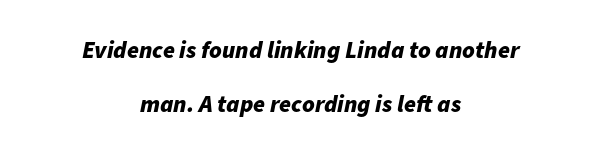
The image shows 24 px bold type, italic (leaning right); set centered, loose line spacing (2.23x), normal letter spacing, not underlined.
